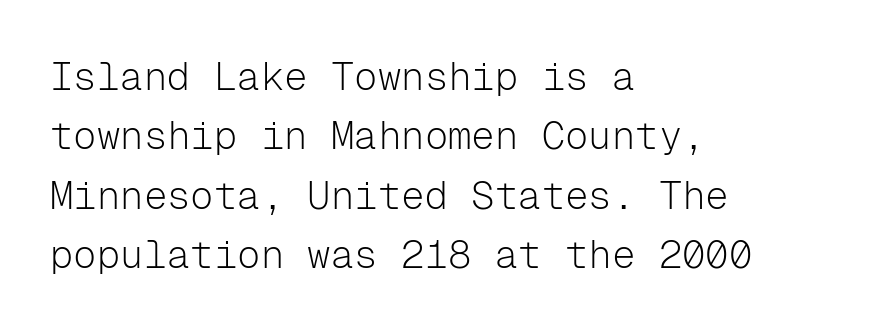
{"serif": "no", "italic": "no", "bold": "no", "weight": "light", "width": "normal", "stroke_contrast": "low", "x_height": "medium", "monospaced": "yes", "underline": "no", "align": "left", "line_spacing": "normal", "line_spacing_ratio": 1.52, "letter_spacing": "normal", "letter_spacing_em": 0.0, "glyph_px": 39}
